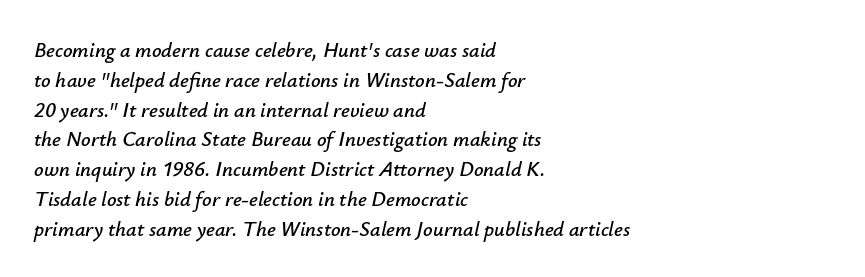
The image shows 21 px text type, italic (leaning right); set left-aligned, normal line spacing (1.42x), normal letter spacing, not underlined.
